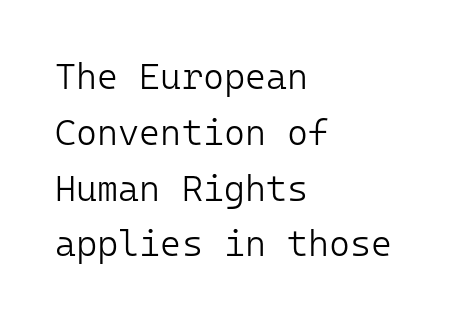
A typesetter would call this leading conventional body-copy spacing. Here the designer chose a console-style face with uniform glyph widths. You could call the tracking neutral — neither tight nor loose. The glyphs in this specimen are sans serif.
